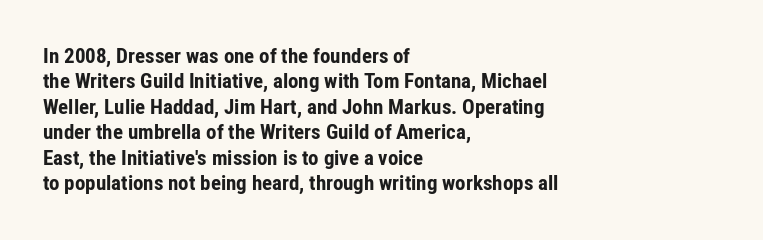
The image shows 21 px bold type, upright; set left-aligned, line spacing 1.21x, normal letter spacing, not underlined.
